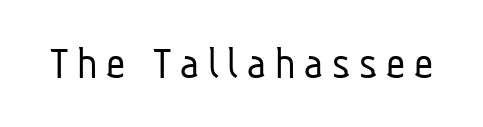
{"serif": "no", "bold": "no", "weight": "light", "width": "condensed", "stroke_contrast": "low", "x_height": "medium", "monospaced": "no", "underline": "no", "glyph_px": 47}
